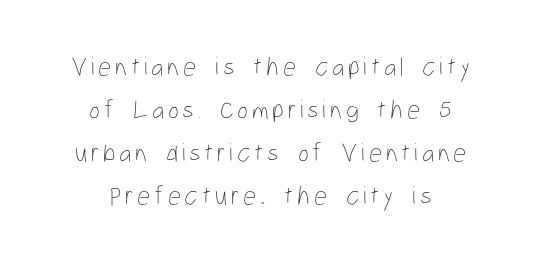
The image shows 26 px text type, upright; set centered, normal line spacing (1.65x), not underlined.
